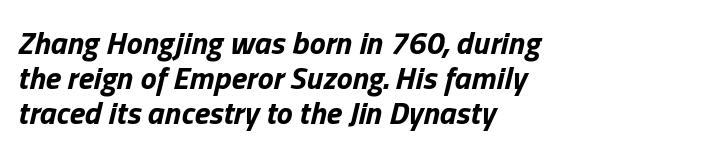
Q: Is the text bold? A: Yes.
Q: Is the text italic (slanted)? A: Yes, it leans right by about 13 degrees.
Q: Is the text underlined? A: No.
Q: How is the paragraph aligned? A: Left-aligned.
Q: Is the spacing between letters normal or unusually wide? A: Normal.
Q: Is the spacing between lines tight, normal or loose? A: Tight.
Q: Width (condensed, normal, or wide)? A: Normal.
Q: Stroke contrast? A: Low.
Q: x-height? A: Medium.
Q: Monospaced? A: No.
